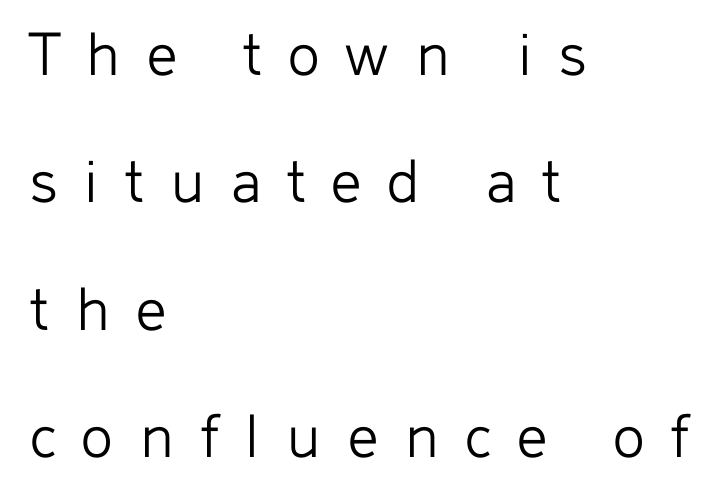
Q: Is the text bold? A: No.
Q: Is the text italic (slanted)? A: No, it is upright.
Q: Is the typeface a serif or a sans-serif typeface? A: Sans-serif.
Q: Is the text underlined? A: No.
Q: How is the paragraph aligned? A: Left-aligned.
Q: Is the spacing between letters normal or unusually wide? A: Unusually wide.
Q: Is the spacing between lines tight, normal or loose? A: Loose.
Q: Width (condensed, normal, or wide)? A: Normal.
Q: Stroke contrast? A: Low.
Q: x-height? A: Medium.
Q: Monospaced? A: No.
